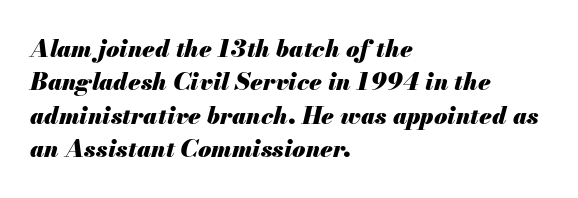
The image shows 24 px bold type, italic (leaning right); set left-aligned, normal line spacing (1.39x), normal letter spacing, not underlined.
